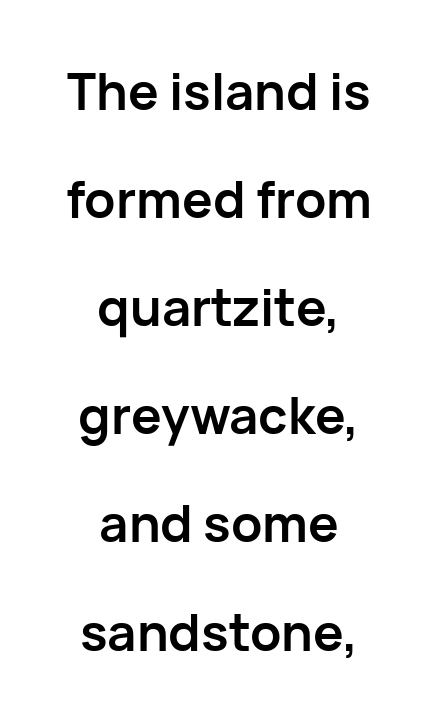
Nope, no serifs anywhere on these letters. Typographic density is high because the face is bold. Letter spacing: default. Reading down the column, the eye jumps a long way to each next line. Reading down the block, each line starts at a different indent, mirrored at its end. The letters advance in unequal steps, a hallmark of proportional type.
